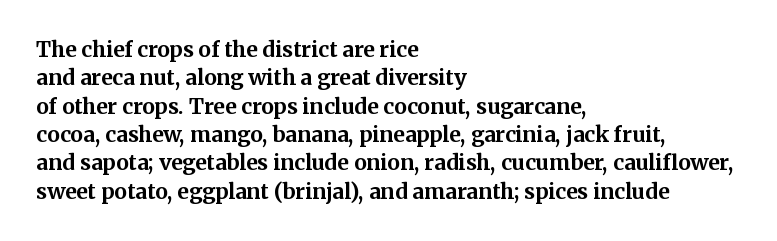
The image shows 21 px bold type, upright; set left-aligned, normal line spacing (1.35x), normal letter spacing, not underlined.
